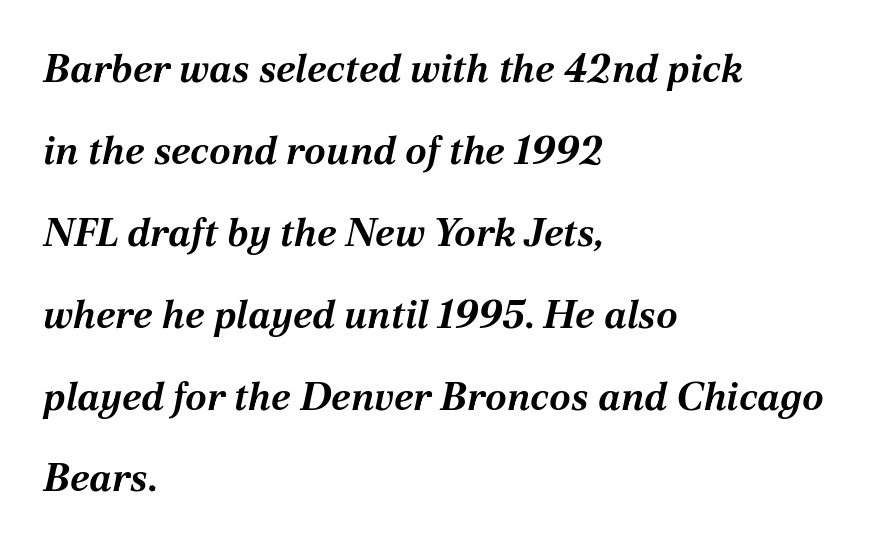
Q: Is the text bold? A: Yes.
Q: Is the text italic (slanted)? A: Yes, it leans right by about 12 degrees.
Q: Is the text underlined? A: No.
Q: How is the paragraph aligned? A: Left-aligned.
Q: Is the spacing between letters normal or unusually wide? A: Normal.
Q: Is the spacing between lines tight, normal or loose? A: Loose.
Q: Width (condensed, normal, or wide)? A: Normal.
Q: Stroke contrast? A: Medium.
Q: x-height? A: Medium.
Q: Monospaced? A: No.
